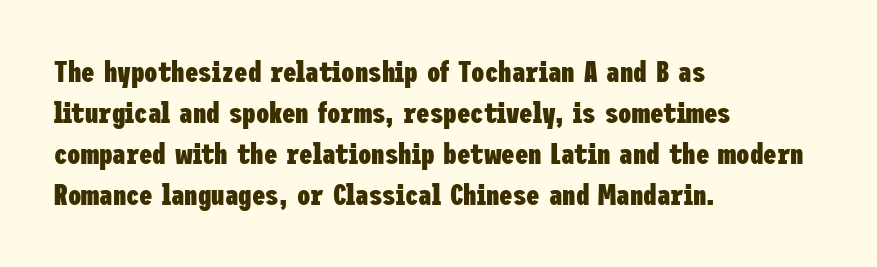
The horizontal fit of the characters is conventional and even. The rendering anchors every line to the left-hand side. What's the leading like? Ordinary, nothing unusual. A typesetter would mark this as roman, not italic. The letters are bold, with thick, heavy strokes.
